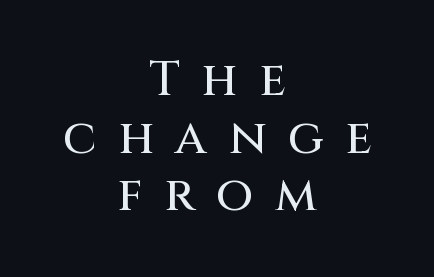
Q: Is the text italic (slanted)? A: No, it is upright.
Q: Is the typeface a serif or a sans-serif typeface? A: Sans-serif.
Q: Is the text underlined? A: No.
Q: How is the paragraph aligned? A: Centered.
Q: Is the spacing between letters normal or unusually wide? A: Unusually wide.
Q: Width (condensed, normal, or wide)? A: Normal.
Q: Stroke contrast? A: Medium.
Q: x-height? A: Large.
Q: Monospaced? A: No.
